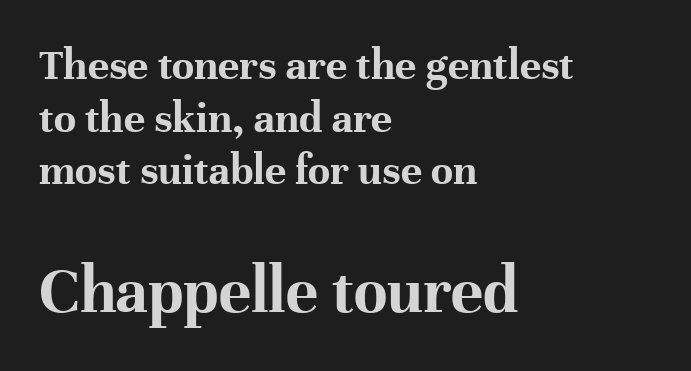
Its strokes are broad and dark, the hallmark of bold type. If you drew a ruler down the left edge, every line would touch it. Look at the tracking — it's just the regular setting, nothing added. Scale increases going downward across the two blocks. The glyphs are unaccompanied by any horizontal stroke below them. Look at the bottom of the vertical strokes: they flare into serifs here.
